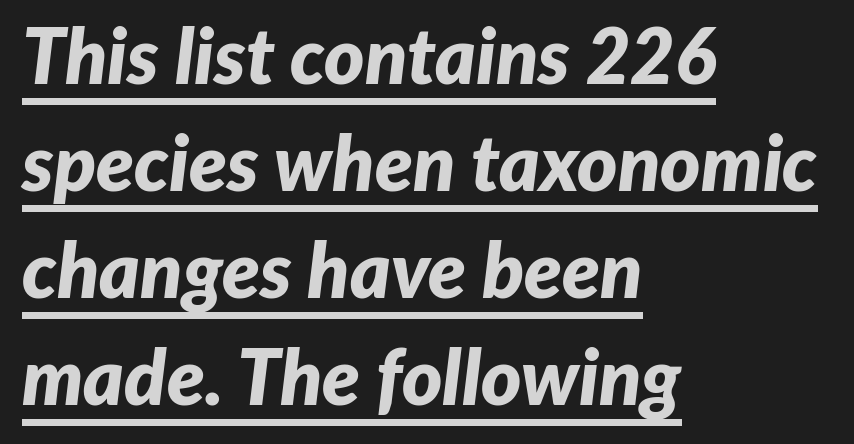
Q: Is the text bold? A: Yes.
Q: Is the text italic (slanted)? A: Yes, it leans right by about 7 degrees.
Q: Is the text underlined? A: Yes.
Q: How is the paragraph aligned? A: Left-aligned.
Q: Is the spacing between letters normal or unusually wide? A: Normal.
Q: Is the spacing between lines tight, normal or loose? A: Normal.
Q: Width (condensed, normal, or wide)? A: Normal.
Q: Stroke contrast? A: Low.
Q: x-height? A: Medium.
Q: Monospaced? A: No.
